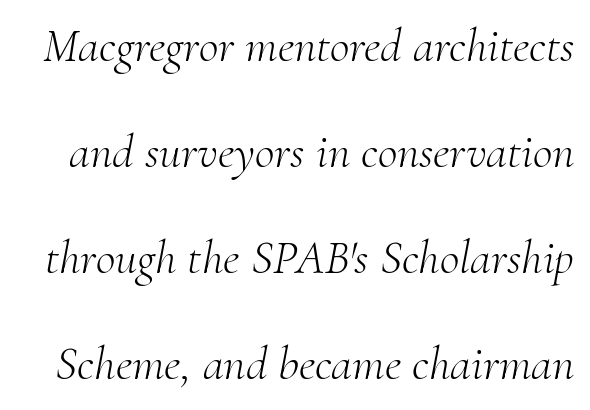
{"serif": "yes", "italic": "yes", "lean": "right", "slant_degrees": 10, "bold": "no", "weight": "light", "width": "normal", "stroke_contrast": "medium", "x_height": "small", "monospaced": "no", "underline": "no", "line_spacing": "loose", "line_spacing_ratio": 2.21, "letter_spacing": "normal", "letter_spacing_em": 0.0, "glyph_px": 48}
